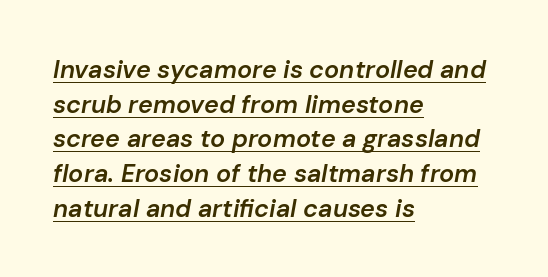
Q: Is the text bold? A: Semi-bold.
Q: Is the text italic (slanted)? A: Yes, it leans right by about 10 degrees.
Q: Is the text underlined? A: Yes.
Q: How is the paragraph aligned? A: Left-aligned.
Q: Is the spacing between letters normal or unusually wide? A: Normal.
Q: Is the spacing between lines tight, normal or loose? A: Normal.
